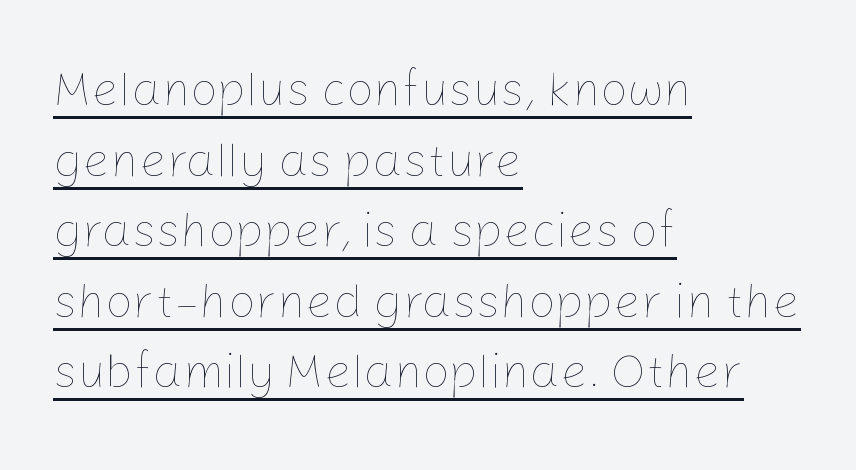
The image shows 48 px thin type, upright; set left-aligned, normal line spacing (1.47x), normal letter spacing, underlined; low stroke contrast and a medium x-height.
